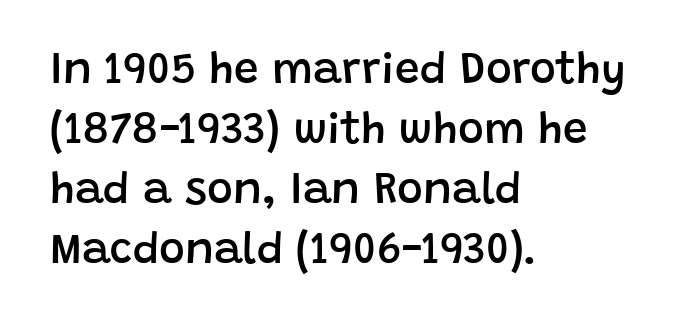
{"serif": "no", "italic": "no", "bold": "semi", "weight": "semibold", "width": "normal", "stroke_contrast": "low", "x_height": "large", "monospaced": "no", "underline": "no", "align": "left", "line_spacing": "normal", "line_spacing_ratio": 1.36, "letter_spacing": "normal", "letter_spacing_em": 0.0, "glyph_px": 44}
